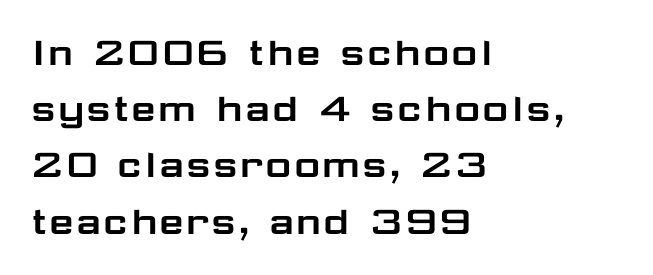
The image shows 45 px wide sans-serif type, upright; set left-aligned, normal line spacing (1.25x), normal letter spacing, not underlined; low stroke contrast and a medium x-height.
